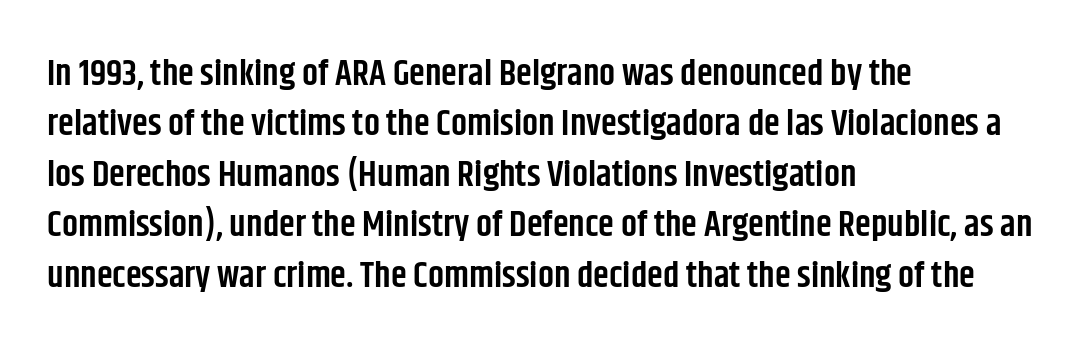
Here the designer chose a conventional face with non-uniform glyph widths. This block has exactly the height ordinary leading produces. Is the letter spacing exaggerated? No — it looks like the ordinary default. Every row of glyphs begins at an identical x-position on the left.
